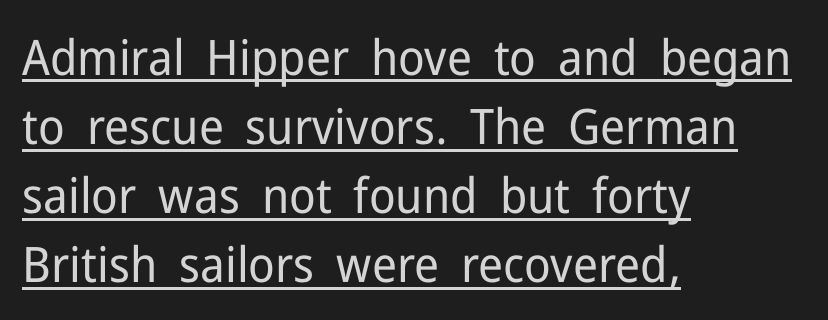
{"serif": "no", "italic": "no", "bold": "no", "weight": "regular", "width": "normal", "stroke_contrast": "low", "x_height": "medium", "monospaced": "no", "underline": "yes", "align": "left", "line_spacing": "normal", "line_spacing_ratio": 1.41, "letter_spacing": "normal", "letter_spacing_em": 0.0, "glyph_px": 49}
